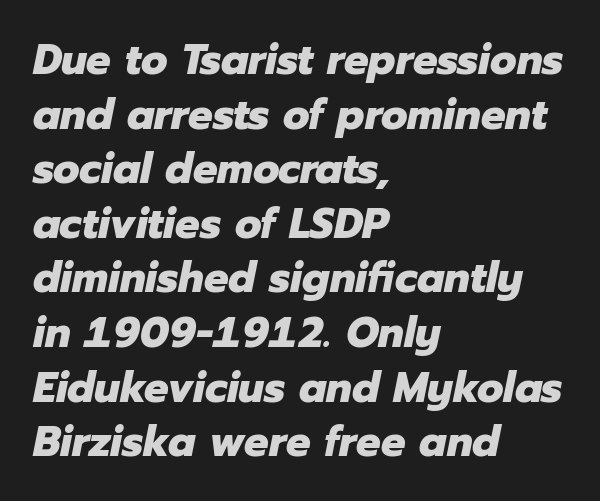
Look at the tracking — it's just the regular setting, nothing added. Think of a printed novel: that variable character pitch is what you see here. Leftover space on each line is placed entirely after the last word. One glance says typical: line gaps are just what's usual. Letters rest on an invisible, unmarked baseline.
